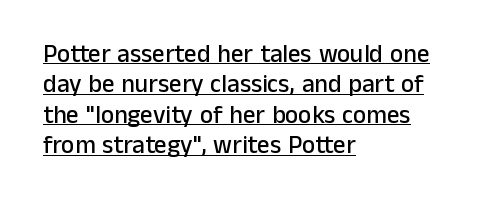
Q: Is the text italic (slanted)? A: No, it is upright.
Q: Is the text underlined? A: Yes.
Q: How is the paragraph aligned? A: Left-aligned.
Q: Is the spacing between letters normal or unusually wide? A: Normal.
